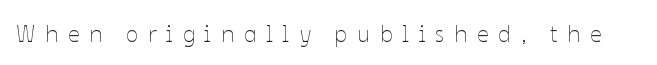
No word sits above an underline. No letter is thick-stroked: the sample isn't bold. The rendering inserts visible extra space after every character. A typesetter would mark this as roman, not italic.
